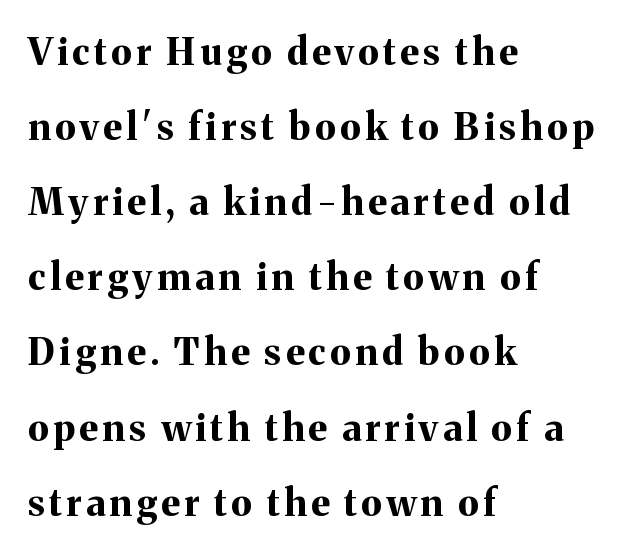
Are there feet on the stems? There are — it's a serif. Does the weight exceed regular? Yes, all the way to bold. Tall strokes in this sample are plumb rather than angled. Proportional: the letters do not fall into vertical columns. Underlining? Definitely not there.
